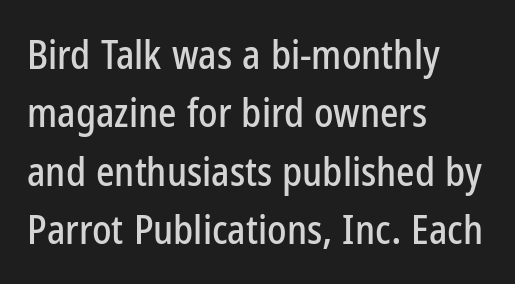
The designer went with a sans here, leaving each stem footless. The lines in this sample share a left origin and differ only in where they stop. A normal amount of white space separates one row of letters from the next. Descenders are the only things crossing below the line. Characters follow at the spacing the type designer built in. This sample has the flowing, uneven cadence of proportional lettering.
